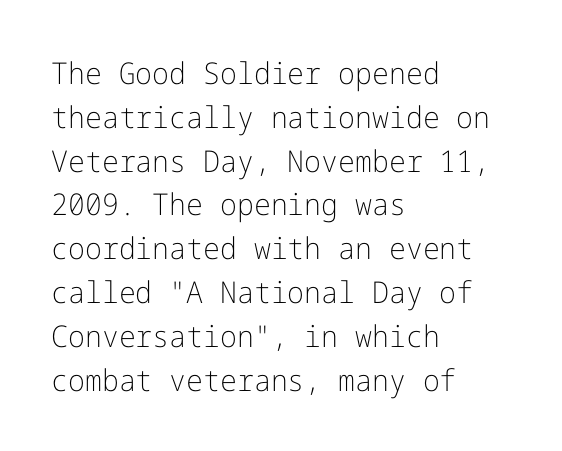
This is the regular roman posture of the typeface. The space beneath each line is pristine and unruled. Weight: regular or lighter. The lines are quadded left. The type family on display is of the sans-serif kind. Caption: standard tracking, unaltered.
